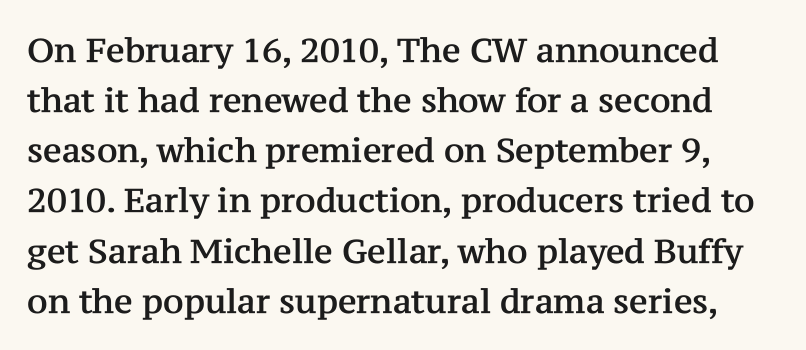
The image shows 33 px serif type, upright; set normal line spacing (1.52x), normal letter spacing, not underlined; medium stroke contrast and a medium x-height.
